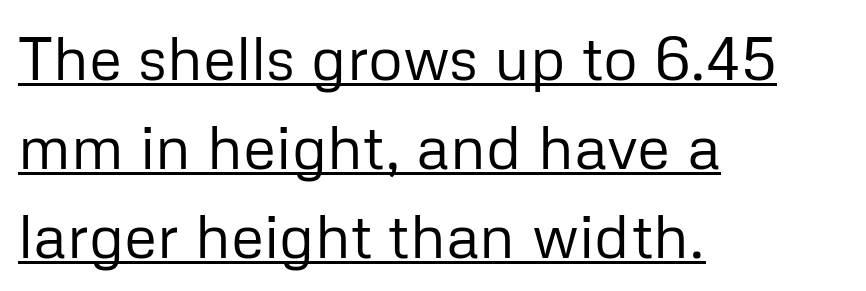
The letters look calm and open, with moderate or lighter stems. The rendered words wear a rule along their underside. Leading matches the norm, producing a regular column. The compositor pushed each line to the left boundary. A typesetter would label this face a sans.
